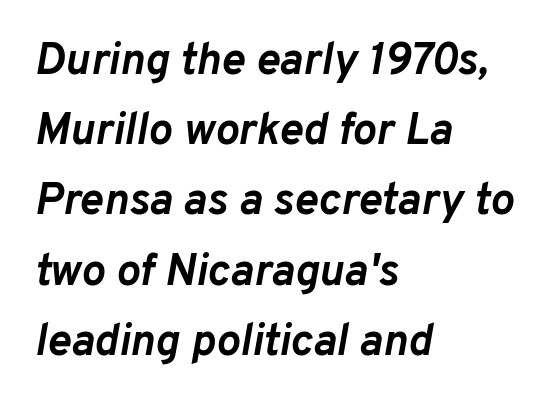
{"italic": "yes", "lean": "right", "slant_degrees": 10, "bold": "yes", "weight": "semibold", "width": "normal", "stroke_contrast": "low", "x_height": "medium", "monospaced": "no", "underline": "no", "align": "left", "line_spacing": "normal", "line_spacing_ratio": 1.56, "letter_spacing": "normal", "letter_spacing_em": 0.0, "glyph_px": 45}
